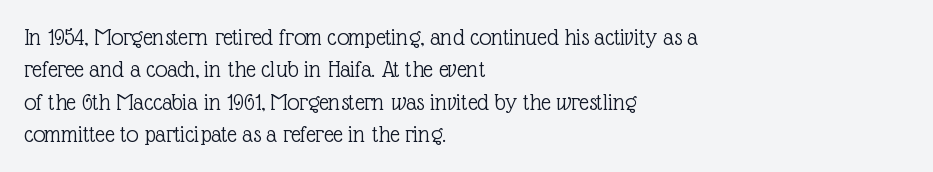
The image shows 24 px text type, upright; set left-aligned, normal line spacing (1.35x), normal letter spacing, not underlined.
